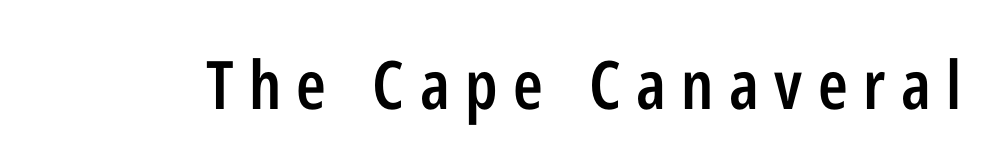
This sample uses an upright cut, with every glyph sitting square on the baseline. The passage shown is typed in a proportional face where columns would drift. Observe the absence of serifs on each vertical stroke in this sample. The passage shown is not underscored anywhere. Is the letter spacing exaggerated? Yes — the characters are pushed far apart. Heft: intermediate — a semibold.
